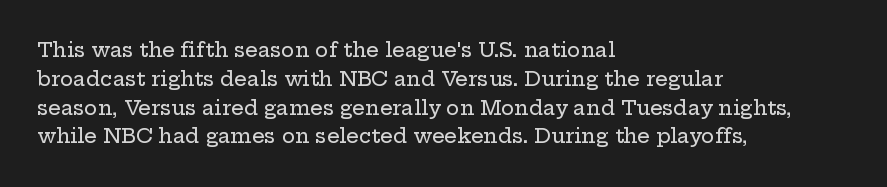
Default kerning and tracking; the words read as compact shapes. The type sits square on the baseline with zero lean. How would I describe the line gaps? Plain and ordinary. The zone under the glyphs is completely vacant. The lines are quadded left.
